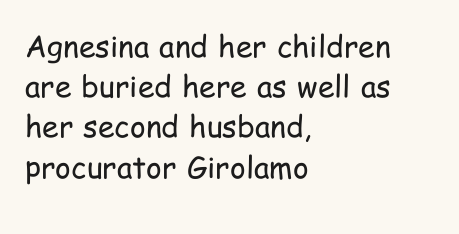
{"serif": "no", "italic": "no", "bold": "no", "weight": "regular", "width": "condensed", "stroke_contrast": "low", "x_height": "medium", "monospaced": "no", "underline": "no", "align": "left", "line_spacing": "normal", "line_spacing_ratio": 1.34, "letter_spacing": "normal", "letter_spacing_em": 0.0, "glyph_px": 30}
